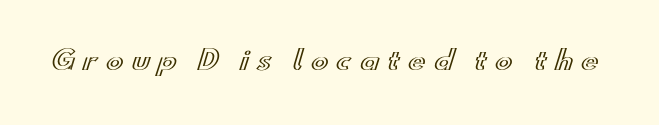
The image shows 26 px text type; set unusually wide letter spacing (+0.32 em), not underlined.
